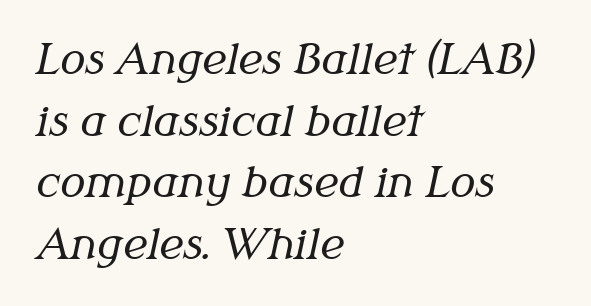
Q: Is the text bold? A: No.
Q: Is the text italic (slanted)? A: Yes, it leans right by about 12 degrees.
Q: Is the typeface a serif or a sans-serif typeface? A: Serif.
Q: Is the text underlined? A: No.
Q: How is the paragraph aligned? A: Left-aligned.
Q: Is the spacing between letters normal or unusually wide? A: Normal.
Q: Is the spacing between lines tight, normal or loose? A: Normal.
Q: Width (condensed, normal, or wide)? A: Normal.
Q: Stroke contrast? A: Medium.
Q: x-height? A: Medium.
Q: Monospaced? A: No.
